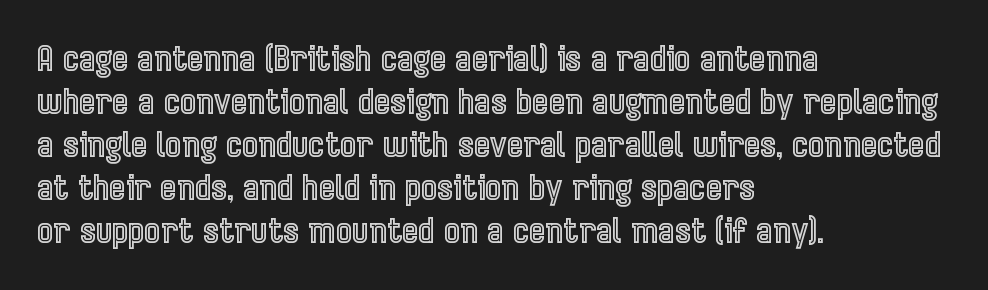
The image shows 35 px condensed type, upright; set left-aligned, line spacing 1.23x, normal letter spacing, not underlined; a medium x-height.
